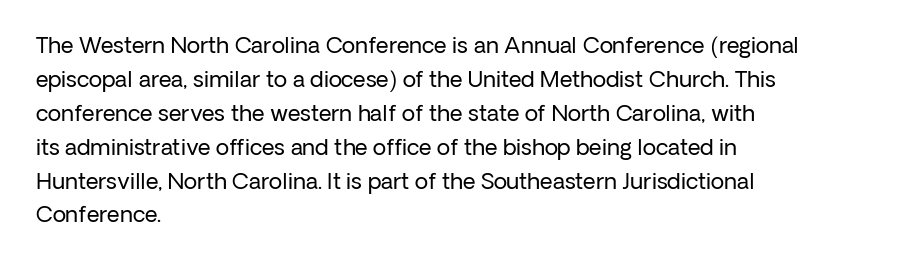
{"italic": "no", "bold": "no", "underline": "no", "align": "left", "line_spacing": "normal", "line_spacing_ratio": 1.54, "letter_spacing": "normal", "letter_spacing_em": 0.0, "glyph_px": 22}
